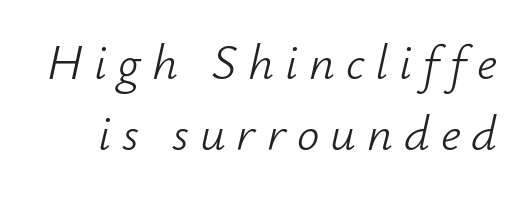
Q: Is the text bold? A: No.
Q: Is the text italic (slanted)? A: Yes, it leans right by about 12 degrees.
Q: Is the text underlined? A: No.
Q: Is the spacing between letters normal or unusually wide? A: Unusually wide.
Q: Is the spacing between lines tight, normal or loose? A: Normal.
Q: Width (condensed, normal, or wide)? A: Normal.
Q: Stroke contrast? A: Low.
Q: x-height? A: Small.
Q: Monospaced? A: No.
